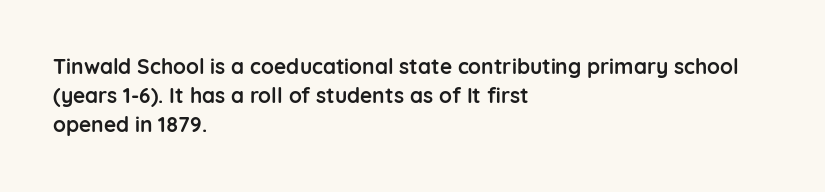
The image shows 21 px bold type, upright; set left-aligned, normal line spacing (1.39x), normal letter spacing, not underlined.
